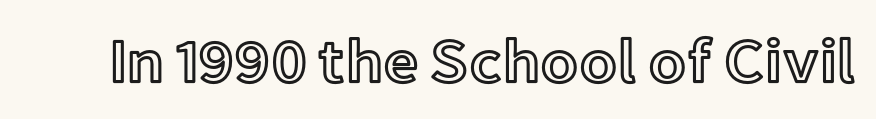
Letter spacing: default. The specimen omits any rule beneath the text block's lines. Proportional: the letters do not fall into vertical columns. Do the letters lean? They stand straight.
